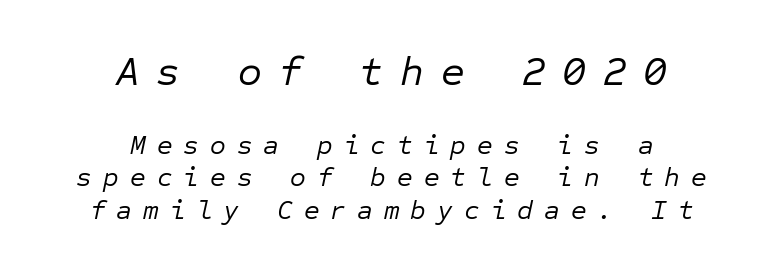
The whole block is typeset with a tilt. Note the uniform advance width — an 'i' takes as much space as an 'm'. The whitespace from short lines is split evenly between both sides. Look at the tracking — it's clearly loosened, letters drifting apart.
